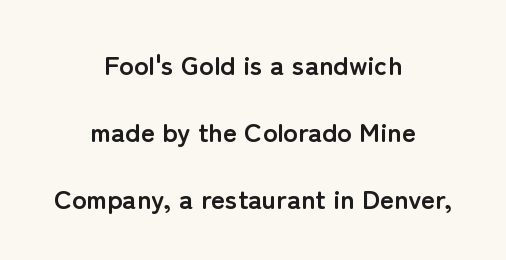
{"italic": "no", "bold": "yes", "underline": "no", "align": "center", "line_spacing": "loose", "line_spacing_ratio": 2.48, "letter_spacing": "normal", "letter_spacing_em": 0.0, "glyph_px": 27}
